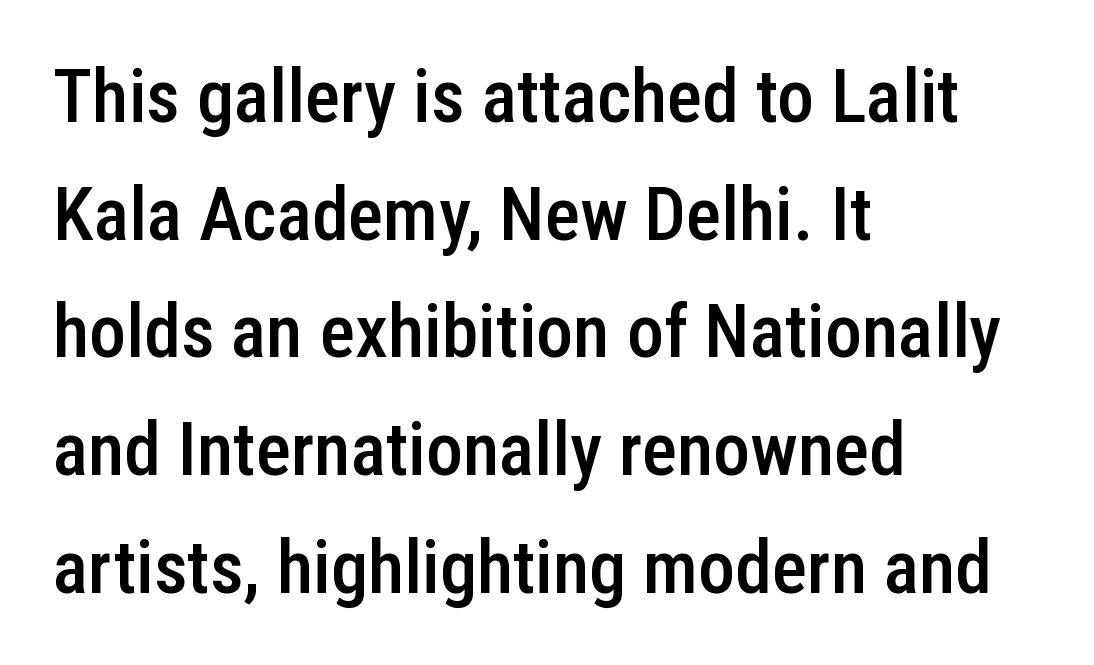
The image shows 74 px semibold, condensed sans-serif type, upright; set left-aligned, normal line spacing (1.59x), normal letter spacing, not underlined; low stroke contrast and a medium x-height.
